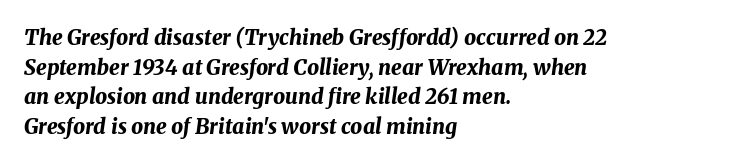
{"italic": "yes", "lean": "right", "slant_degrees": 8, "bold": "yes", "underline": "no", "align": "left", "line_spacing": "normal", "line_spacing_ratio": 1.41, "letter_spacing": "normal", "letter_spacing_em": 0.0, "glyph_px": 21}
